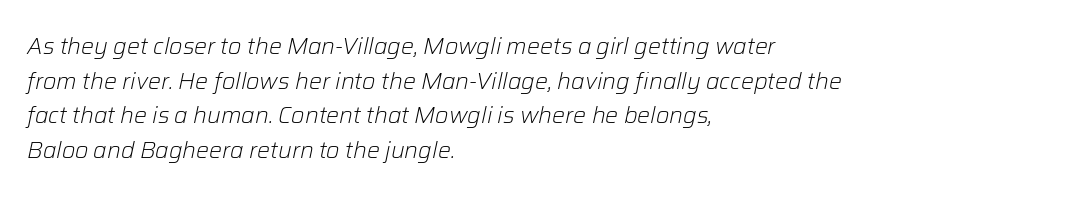
Q: Is the text bold? A: No.
Q: Is the text italic (slanted)? A: Yes, it leans right by about 12 degrees.
Q: Is the text underlined? A: No.
Q: How is the paragraph aligned? A: Left-aligned.
Q: Is the spacing between letters normal or unusually wide? A: Normal.
Q: Is the spacing between lines tight, normal or loose? A: Normal.
